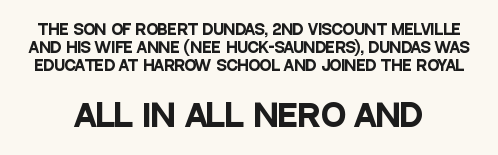
{"serif": "no", "italic": "no", "bold": "yes", "weight": "heavy", "width": "condensed", "stroke_contrast": "low", "x_height": "large", "monospaced": "no", "underline": "no", "align": "center", "line_spacing": "normal", "line_spacing_ratio": 1.28, "letter_spacing": "normal", "letter_spacing_em": 0.0, "larger_block": "second", "size_ratio": 2.14, "glyph_px": 30}
